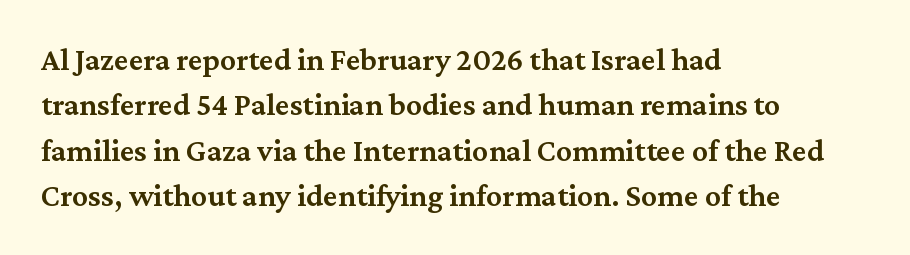
The image shows 32 px semibold serif type, upright; set left-aligned, normal line spacing (1.42x), normal letter spacing, not underlined; medium stroke contrast and a medium x-height.
